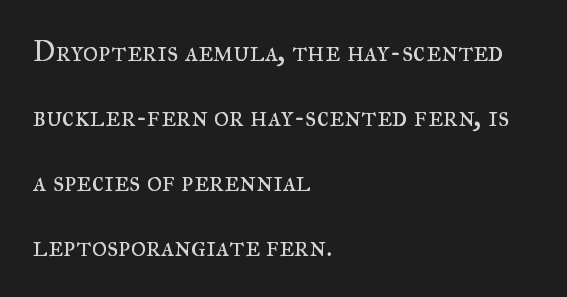
The image shows 29 px regular-weight serif type, upright; set left-aligned, loose line spacing (2.24x), normal letter spacing, not underlined; medium stroke contrast and a small x-height.
